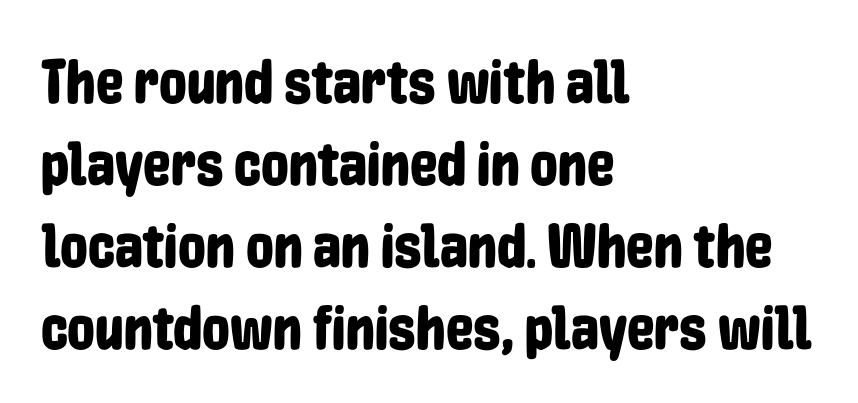
{"serif": "no", "italic": "no", "width": "condensed", "stroke_contrast": "low", "x_height": "medium", "monospaced": "no", "underline": "no", "align": "left", "line_spacing": "normal", "line_spacing_ratio": 1.32, "letter_spacing": "normal", "letter_spacing_em": 0.0, "glyph_px": 62}
